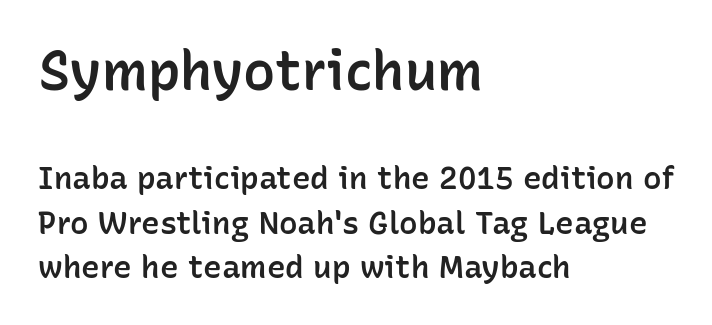
Does the lettering tilt? It doesn't — this is upright. You get the large type first, then a drop to smaller type. The gaps between neighbouring characters are ordinary and unremarkable. Typographically, this falls in the sans-serif category.
